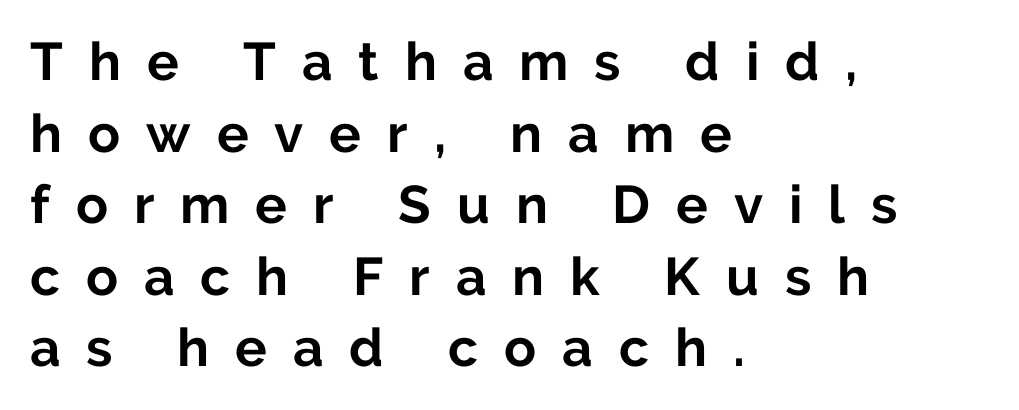
Students, note that the glyphs here are deliberately spaced far apart. This sample keeps an unexceptional amount of space between lines. Looks like regular typesetting: each glyph gets only the width it needs. Unlike a traditional serif, this face leaves its strokes unadorned. These lines were composed using upright roman letters. These lines carry a lot of weight — the face is fully bold.
